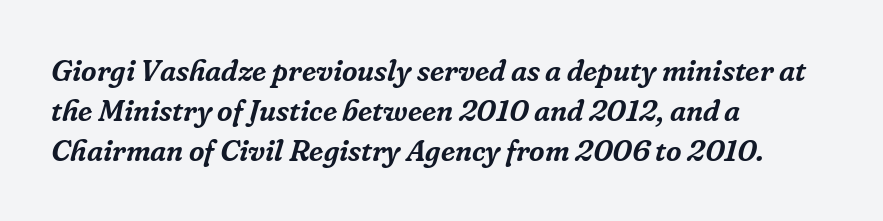
The image shows 30 px serif type, italic (leaning right); set left-aligned, normal line spacing (1.34x), normal letter spacing, not underlined; low stroke contrast and a medium x-height.
